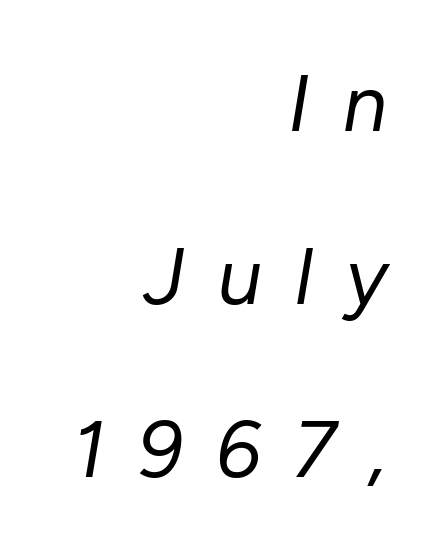
Q: Is the text bold? A: No.
Q: Is the text italic (slanted)? A: Yes, it leans right by about 10 degrees.
Q: Is the text underlined? A: No.
Q: How is the paragraph aligned? A: Right-aligned.
Q: Is the spacing between letters normal or unusually wide? A: Unusually wide.
Q: Is the spacing between lines tight, normal or loose? A: Loose.
Q: Width (condensed, normal, or wide)? A: Normal.
Q: Stroke contrast? A: Low.
Q: x-height? A: Medium.
Q: Monospaced? A: No.
